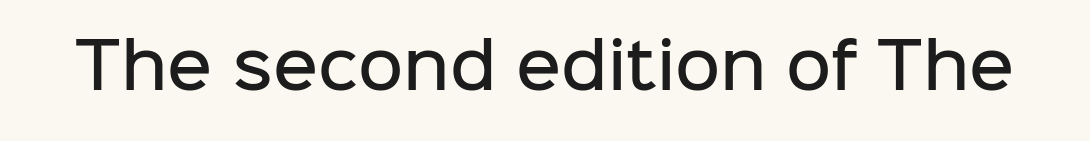
{"serif": "no", "italic": "no", "bold": "semi", "weight": "semibold", "width": "normal", "stroke_contrast": "low", "x_height": "medium", "monospaced": "no", "underline": "no", "letter_spacing": "normal", "letter_spacing_em": 0.0, "glyph_px": 62}
